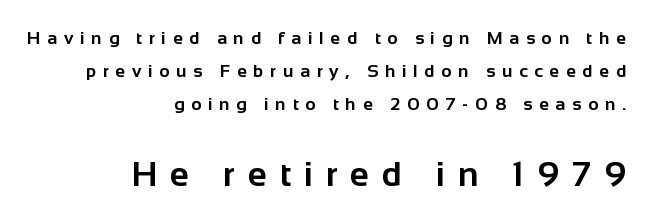
Q: Is the text bold? A: Yes.
Q: Is the text italic (slanted)? A: No, it is upright.
Q: Is the typeface a serif or a sans-serif typeface? A: Sans-serif.
Q: Is the text underlined? A: No.
Q: How is the paragraph aligned? A: Right-aligned.
Q: Is the spacing between letters normal or unusually wide? A: Unusually wide.
Q: Which block of text is set in a larger size, the first (top) or the second (bottom)? A: The second (bottom) one.
Q: Width (condensed, normal, or wide)? A: Normal.
Q: Stroke contrast? A: Low.
Q: x-height? A: Medium.
Q: Monospaced? A: No.
